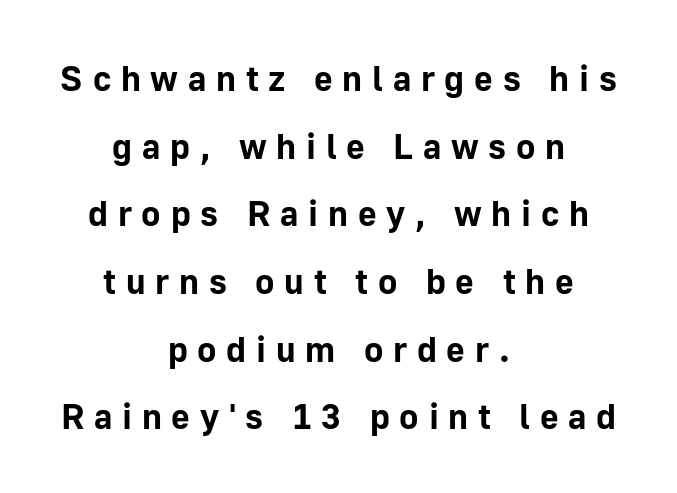
{"serif": "no", "italic": "no", "bold": "yes", "weight": "bold", "width": "normal", "stroke_contrast": "low", "x_height": "medium", "monospaced": "no", "underline": "no", "align": "center", "line_spacing_ratio": 1.88, "letter_spacing": "wide", "letter_spacing_em": 0.27, "glyph_px": 36}
